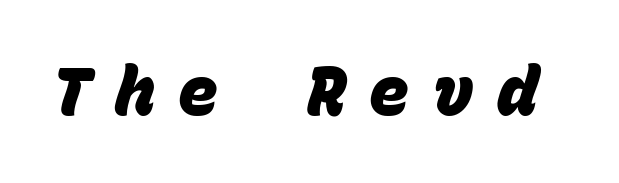
Q: Is the text bold? A: Yes.
Q: Is the typeface a serif or a sans-serif typeface? A: Sans-serif.
Q: Is the text underlined? A: No.
Q: Is the spacing between letters normal or unusually wide? A: Unusually wide.
Q: Width (condensed, normal, or wide)? A: Normal.
Q: Stroke contrast? A: Low.
Q: x-height? A: Large.
Q: Monospaced? A: Yes.
